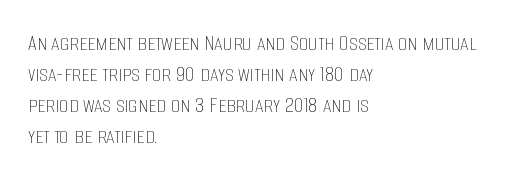
These lines keep a tight, regular rhythm from letter to letter. Notice how descenders clear the ascenders below comfortably — that's standard leading. These lines were composed using upright roman letters. One-word summary of the alignment: left. Nobody drew a line under any word here. The typesetting does not lean heavy: it is not bold.
